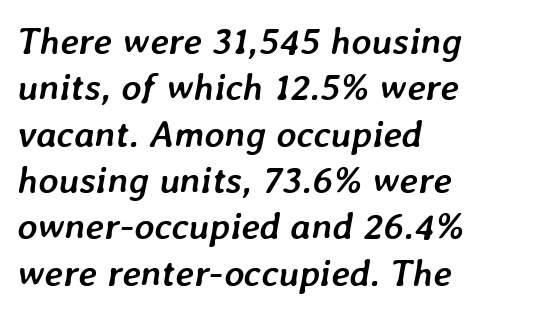
The image shows 38 px semibold type, italic (leaning right); set left-aligned, line spacing 1.22x, normal letter spacing, not underlined; low stroke contrast and a medium x-height.
